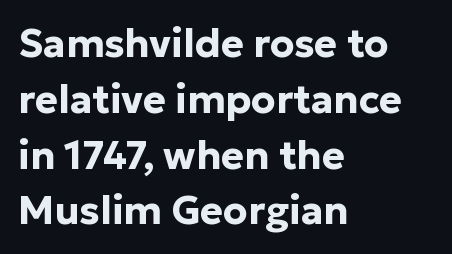
{"serif": "no", "italic": "no", "bold": "yes", "weight": "bold", "width": "normal", "stroke_contrast": "low", "x_height": "medium", "monospaced": "no", "underline": "no", "align": "left", "line_spacing": "normal", "line_spacing_ratio": 1.43, "letter_spacing": "normal", "letter_spacing_em": 0.0, "glyph_px": 39}
